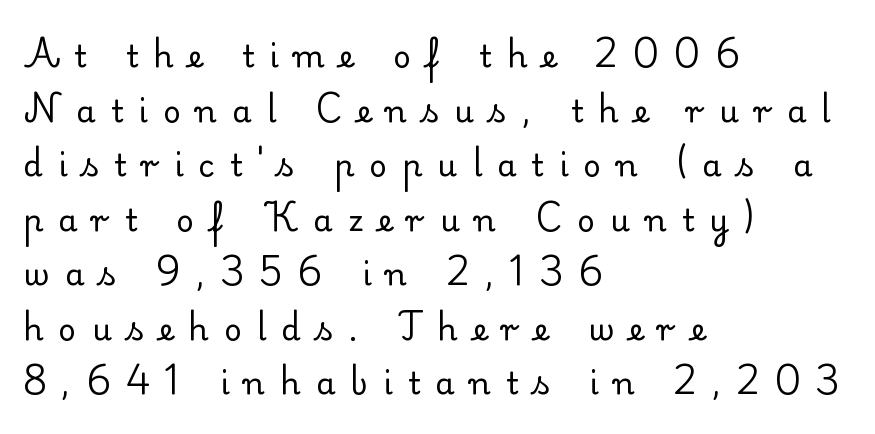
A student would call this left alignment; a typographer would say flush left, rag right. Vertical strokes here are truly vertical. Loose tracking; the words dissolve into strings of separated letters. Check the space under the baseline: it is left empty. Are there feet on the stems? There are — it's a serif.
